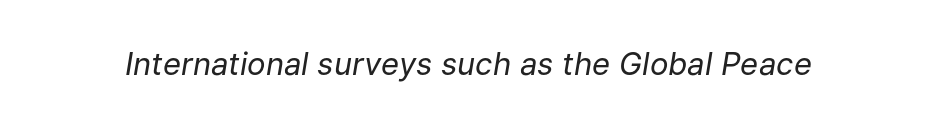
{"italic": "yes", "lean": "right", "slant_degrees": 9, "bold": "no", "weight": "regular", "width": "normal", "stroke_contrast": "low", "x_height": "medium", "monospaced": "no", "underline": "no", "letter_spacing": "normal", "letter_spacing_em": 0.0, "glyph_px": 31}
